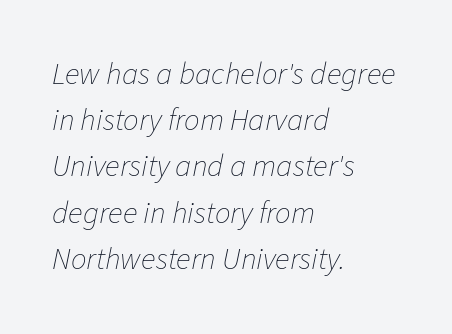
{"italic": "yes", "lean": "right", "slant_degrees": 11, "bold": "no", "weight": "thin", "width": "normal", "stroke_contrast": "low", "x_height": "medium", "monospaced": "no", "underline": "no", "align": "left", "line_spacing": "normal", "line_spacing_ratio": 1.49, "letter_spacing": "normal", "letter_spacing_em": 0.0, "glyph_px": 31}
